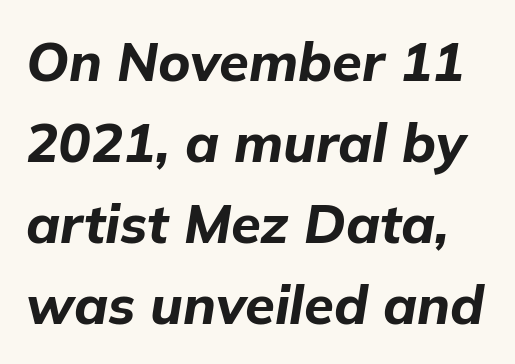
Q: Is the text bold? A: Yes.
Q: Is the text italic (slanted)? A: Yes, it leans right by about 9 degrees.
Q: Is the text underlined? A: No.
Q: Is the spacing between letters normal or unusually wide? A: Normal.
Q: Is the spacing between lines tight, normal or loose? A: Normal.
Q: Width (condensed, normal, or wide)? A: Normal.
Q: Stroke contrast? A: Low.
Q: x-height? A: Medium.
Q: Monospaced? A: No.
